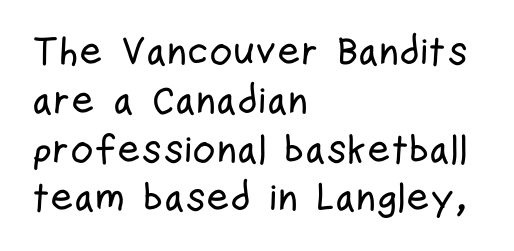
Q: Is the text italic (slanted)? A: No, it is upright.
Q: Is the typeface a serif or a sans-serif typeface? A: Sans-serif.
Q: Is the text underlined? A: No.
Q: How is the paragraph aligned? A: Left-aligned.
Q: Is the spacing between letters normal or unusually wide? A: Normal.
Q: Width (condensed, normal, or wide)? A: Condensed.
Q: Stroke contrast? A: Low.
Q: x-height? A: Medium.
Q: Monospaced? A: No.
